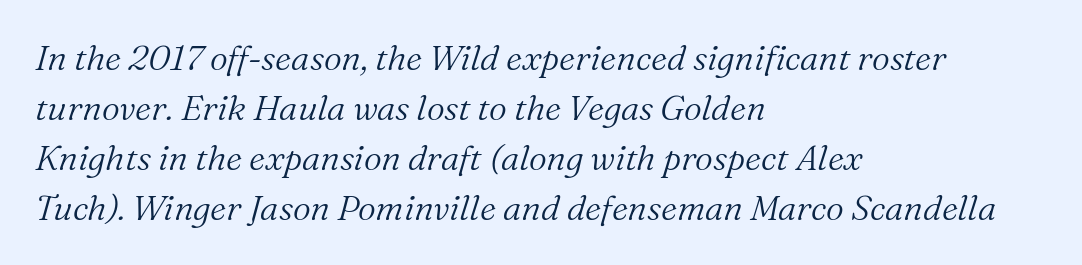
{"serif": "yes", "italic": "yes", "lean": "right", "slant_degrees": 16, "bold": "no", "weight": "light", "width": "normal", "stroke_contrast": "medium", "x_height": "medium", "monospaced": "no", "underline": "no", "align": "left", "line_spacing": "normal", "line_spacing_ratio": 1.43, "letter_spacing": "normal", "letter_spacing_em": 0.0, "glyph_px": 35}
